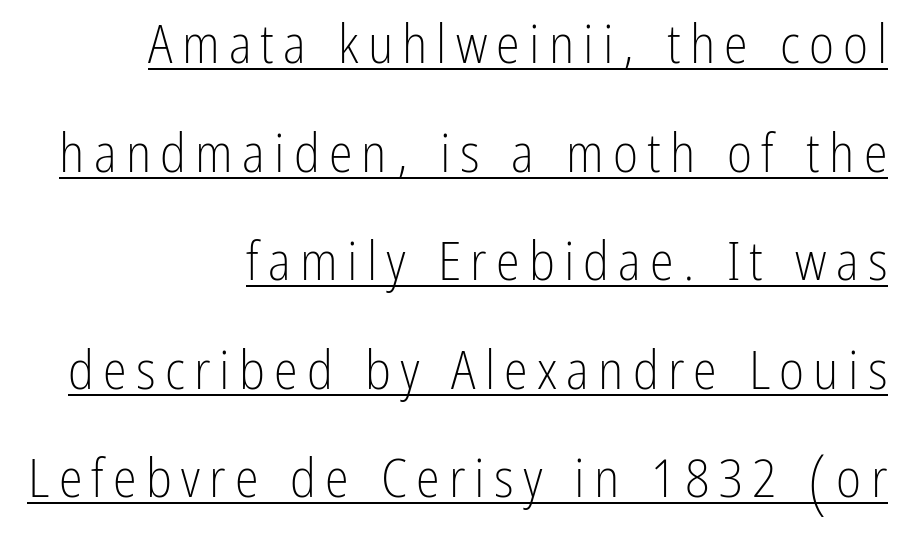
Q: Is the text bold? A: No.
Q: Is the text italic (slanted)? A: No, it is upright.
Q: Is the typeface a serif or a sans-serif typeface? A: Sans-serif.
Q: Is the text underlined? A: Yes.
Q: How is the paragraph aligned? A: Right-aligned.
Q: Is the spacing between lines tight, normal or loose? A: Loose.
Q: Width (condensed, normal, or wide)? A: Condensed.
Q: Stroke contrast? A: Low.
Q: x-height? A: Medium.
Q: Monospaced? A: No.
